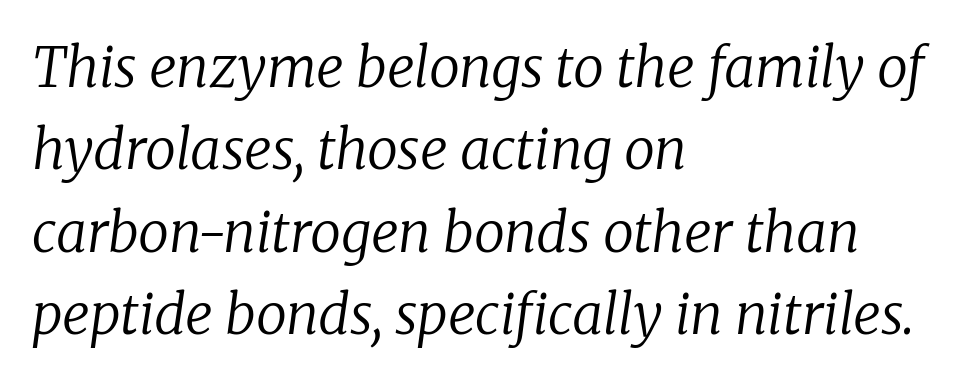
{"serif": "yes", "italic": "yes", "lean": "right", "slant_degrees": 8, "bold": "no", "weight": "regular", "width": "normal", "stroke_contrast": "low", "x_height": "medium", "monospaced": "no", "underline": "no", "align": "left", "line_spacing": "normal", "line_spacing_ratio": 1.5, "letter_spacing": "normal", "letter_spacing_em": 0.0, "glyph_px": 55}
